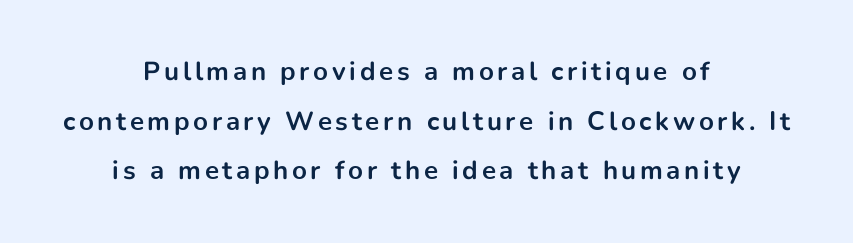
Q: Is the text bold? A: Yes.
Q: Is the text italic (slanted)? A: No, it is upright.
Q: Is the text underlined? A: No.
Q: How is the paragraph aligned? A: Centered.
Q: Is the spacing between lines tight, normal or loose? A: Loose.
